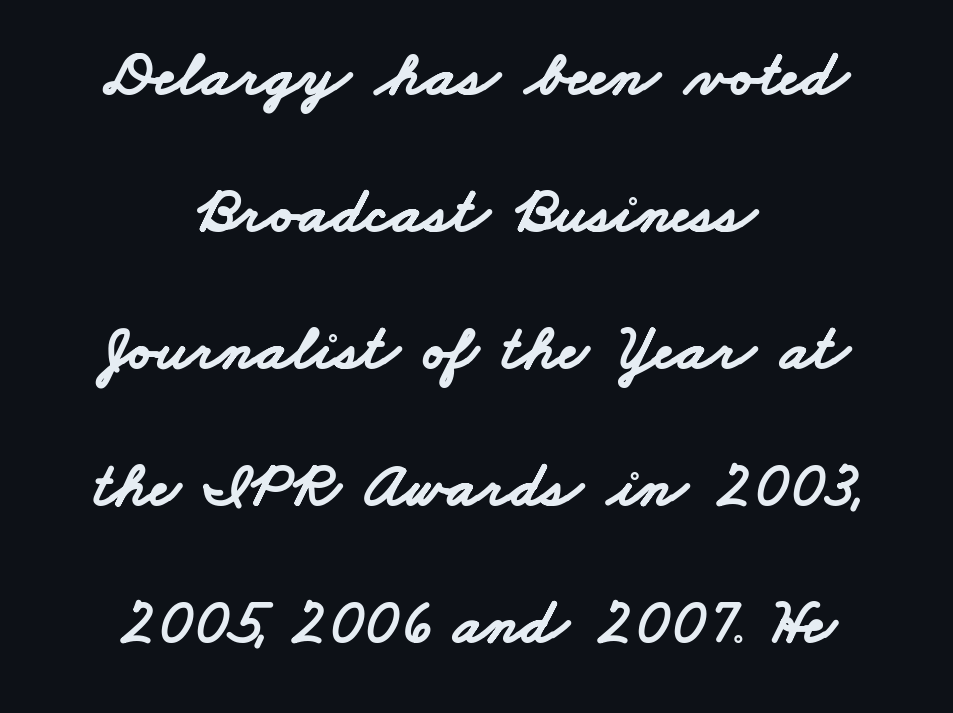
The letters sit at their default tracking, neither squeezed nor spread. Layout note: lines centered. Weight: bold. Reading down the column, the eye jumps a long way to each next line.
